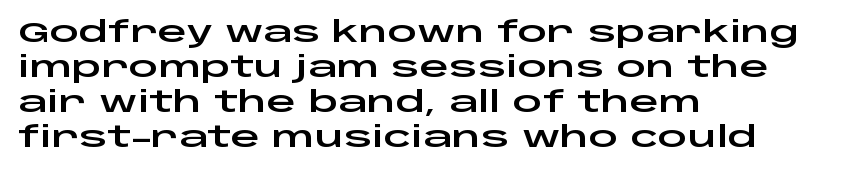
The image shows 29 px wide sans-serif type, upright; set left-aligned, line spacing 1.21x, normal letter spacing, not underlined; low stroke contrast and a large x-height.
